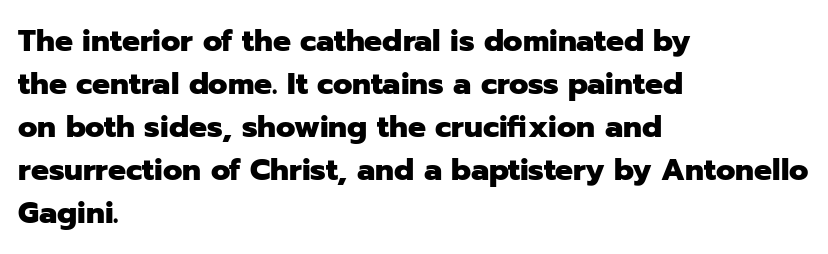
Tracking value appears to be zero — textbook default spacing. Unlike a traditional serif, this face leaves its strokes unadorned. The baseline area is clear. You can tell it's not italic because the verticals are truly vertical.
